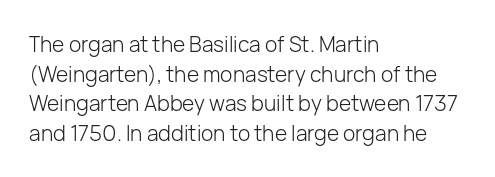
Q: Is the text bold? A: No.
Q: Is the text italic (slanted)? A: No, it is upright.
Q: Is the text underlined? A: No.
Q: How is the paragraph aligned? A: Left-aligned.
Q: Is the spacing between letters normal or unusually wide? A: Normal.
Q: Is the spacing between lines tight, normal or loose? A: Normal.
